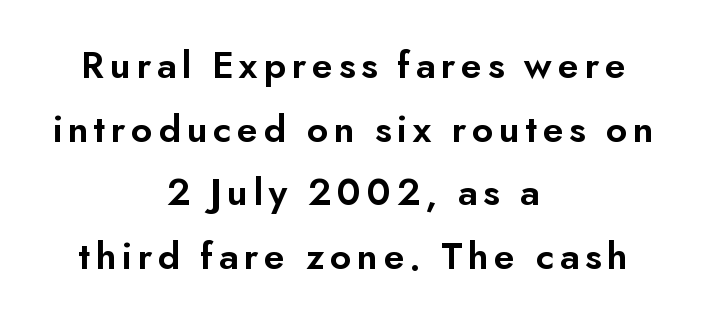
The image shows 40 px semibold sans-serif type, upright; set centered, normal line spacing (1.59x), not underlined; low stroke contrast and a small x-height.
